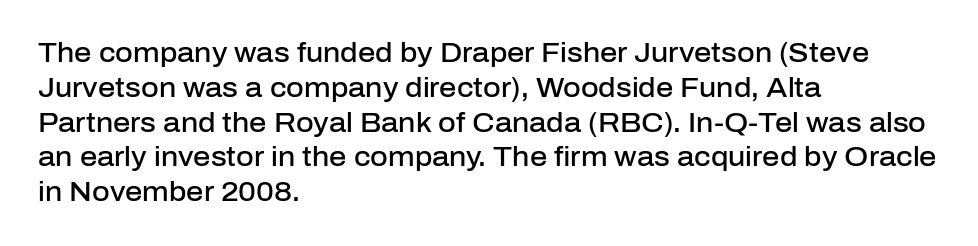
Q: Is the text bold? A: Semi-bold.
Q: Is the text italic (slanted)? A: No, it is upright.
Q: Is the text underlined? A: No.
Q: How is the paragraph aligned? A: Left-aligned.
Q: Is the spacing between letters normal or unusually wide? A: Normal.
Q: Is the spacing between lines tight, normal or loose? A: Normal.
